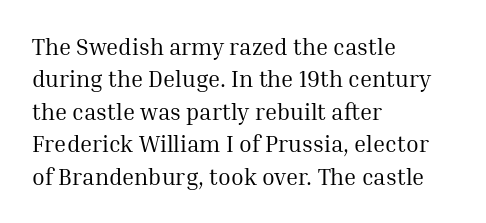
{"italic": "no", "bold": "no", "underline": "no", "align": "left", "line_spacing": "normal", "line_spacing_ratio": 1.41, "letter_spacing": "normal", "letter_spacing_em": 0.0, "glyph_px": 23}
